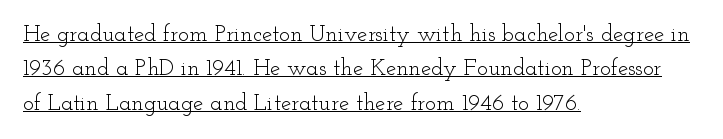
{"italic": "no", "bold": "no", "underline": "yes", "align": "left", "line_spacing": "normal", "line_spacing_ratio": 1.5, "letter_spacing": "normal", "letter_spacing_em": 0.0, "glyph_px": 23}
